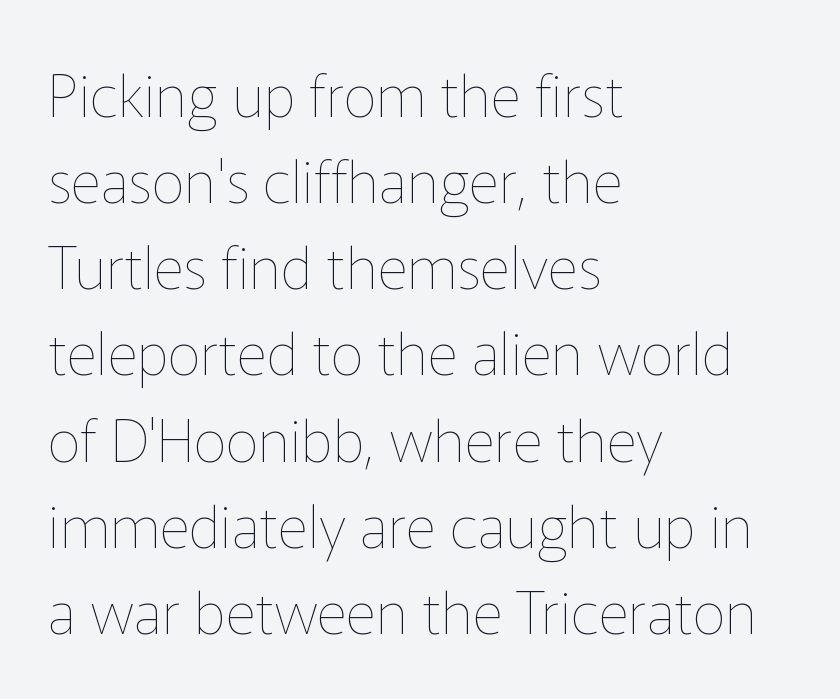
Q: Is the text bold? A: No.
Q: Is the text italic (slanted)? A: No, it is upright.
Q: Is the text underlined? A: No.
Q: How is the paragraph aligned? A: Left-aligned.
Q: Is the spacing between letters normal or unusually wide? A: Normal.
Q: Is the spacing between lines tight, normal or loose? A: Normal.
Q: Width (condensed, normal, or wide)? A: Normal.
Q: Stroke contrast? A: Low.
Q: x-height? A: Medium.
Q: Monospaced? A: No.
